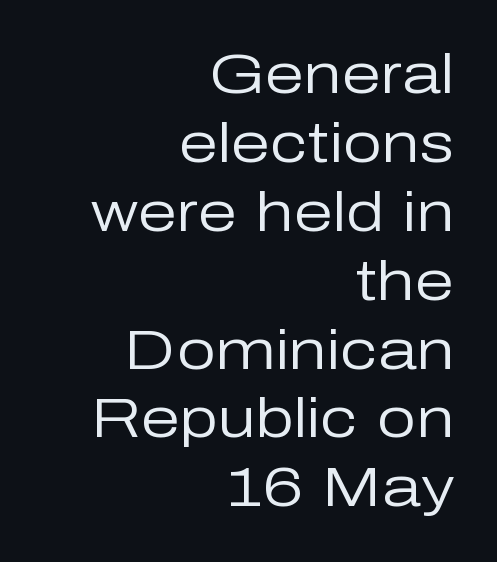
This sample uses plain, unmodified letter spacing. The compositor pushed each line to the right boundary. Italic: no, the glyphs are upright roman. The foot of each line stays bare and open. The strokes are not fattened; the text isn't bold. Each letter keeps its own natural width here, so spacing adapts to shape.
